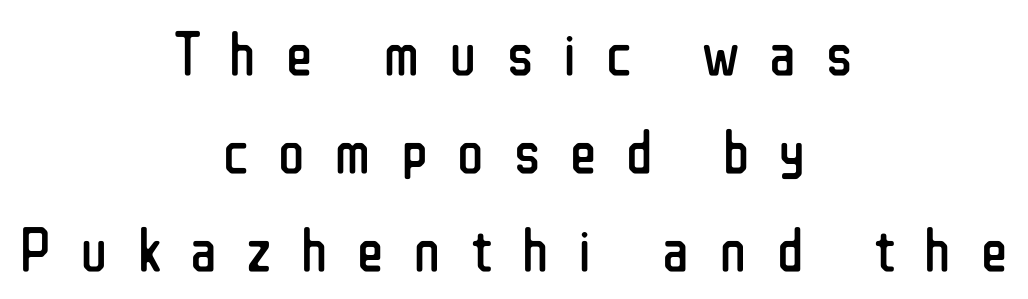
{"serif": "no", "italic": "no", "bold": "no", "weight": "regular", "width": "condensed", "stroke_contrast": "low", "x_height": "medium", "monospaced": "no", "underline": "no", "align": "center", "line_spacing": "normal", "line_spacing_ratio": 1.58, "letter_spacing": "wide", "letter_spacing_em": 0.48, "glyph_px": 62}
